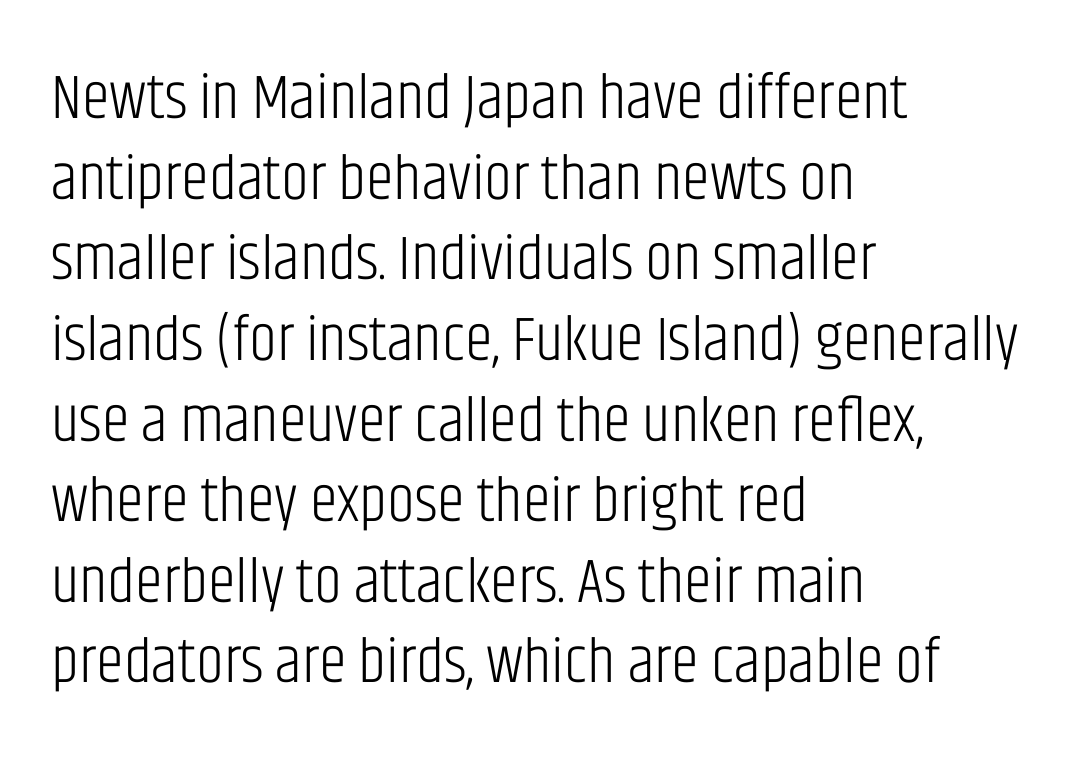
Think standard paragraph weight, or any step lighter than that. The typeface chosen for these lines omits serifs. Typeset ragged right — the left edge is the straight one. Italic? Not at all — the glyphs are vertical. Does the leading feel generous? No, just average. Default kerning and tracking; the words read as compact shapes.
